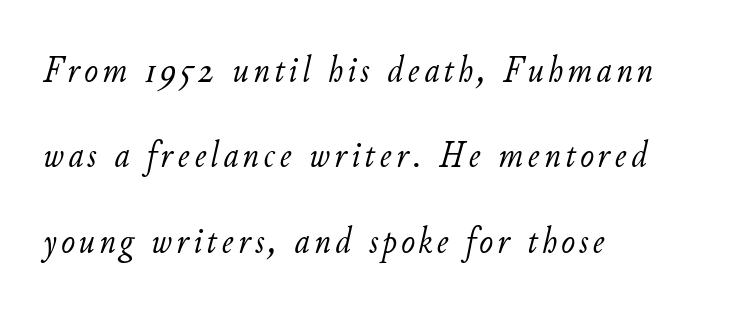
Has an underline been added? It has not. Compared with typical paragraphs, the rows here are farther apart. Caption: face not bold, strokes unweighted. It's the slanting kind of type. Left-aligned paragraph, ragged on the right. Character widths vary here, with narrow letters taking less room than wide ones.
